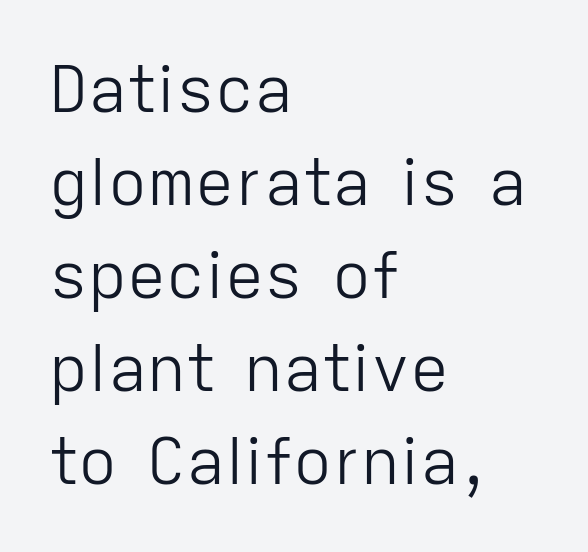
{"serif": "no", "italic": "no", "bold": "no", "weight": "light", "width": "normal", "stroke_contrast": "low", "x_height": "medium", "monospaced": "no", "underline": "no", "align": "left", "line_spacing": "normal", "line_spacing_ratio": 1.43, "letter_spacing": "normal", "letter_spacing_em": 0.0, "glyph_px": 65}
